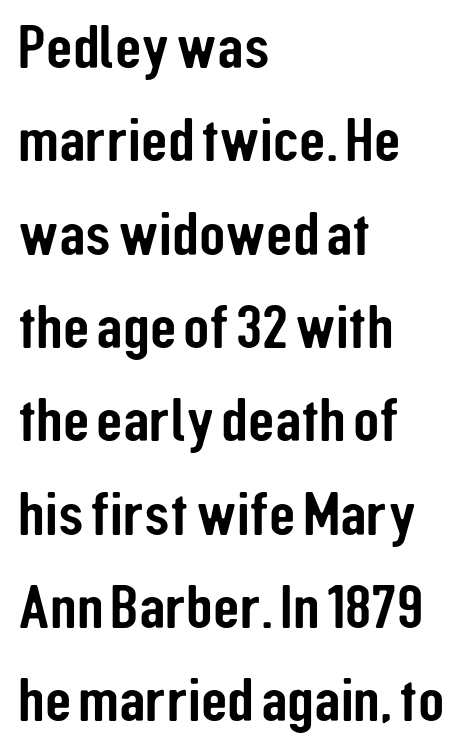
Q: Is the text italic (slanted)? A: No, it is upright.
Q: Is the typeface a serif or a sans-serif typeface? A: Sans-serif.
Q: Is the text underlined? A: No.
Q: How is the paragraph aligned? A: Left-aligned.
Q: Is the spacing between letters normal or unusually wide? A: Normal.
Q: Is the spacing between lines tight, normal or loose? A: Normal.
Q: Width (condensed, normal, or wide)? A: Condensed.
Q: Stroke contrast? A: Low.
Q: x-height? A: Medium.
Q: Monospaced? A: No.
